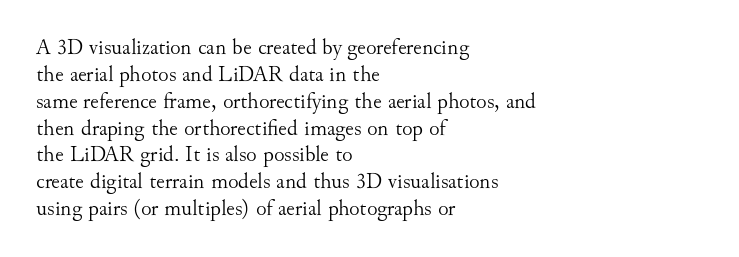
The image shows 22 px text type, upright; set left-aligned, line spacing 1.22x, normal letter spacing, not underlined.
